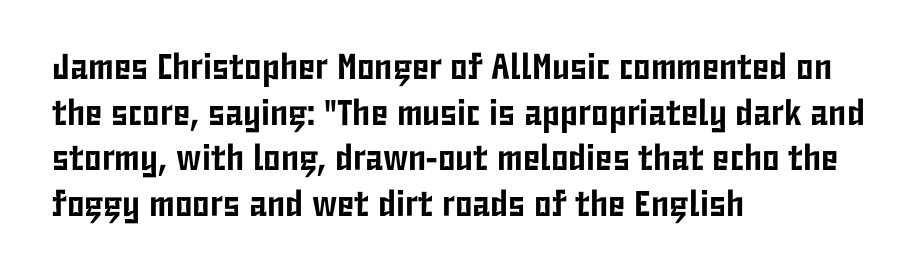
{"serif": "no", "italic": "no", "width": "condensed", "stroke_contrast": "low", "x_height": "medium", "monospaced": "no", "underline": "no", "align": "left", "line_spacing": "normal", "line_spacing_ratio": 1.27, "letter_spacing": "normal", "letter_spacing_em": 0.0, "glyph_px": 36}
